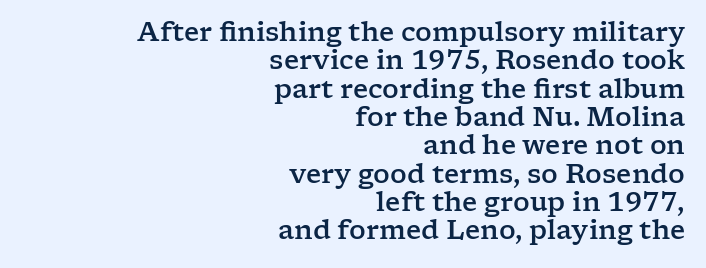
{"italic": "no", "underline": "no", "align": "right", "line_spacing": "tight", "line_spacing_ratio": 1.09, "letter_spacing": "normal", "letter_spacing_em": 0.0, "glyph_px": 26}
